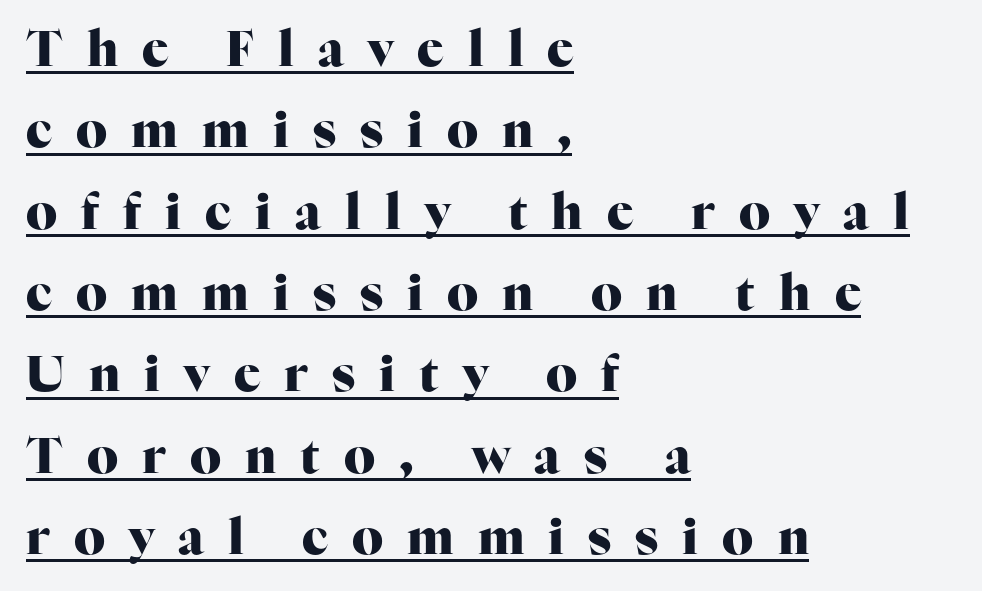
The image shows 49 px heavy serif type, upright; set left-aligned, normal line spacing (1.66x), unusually wide letter spacing (+0.49 em), underlined; high stroke contrast and a medium x-height.
